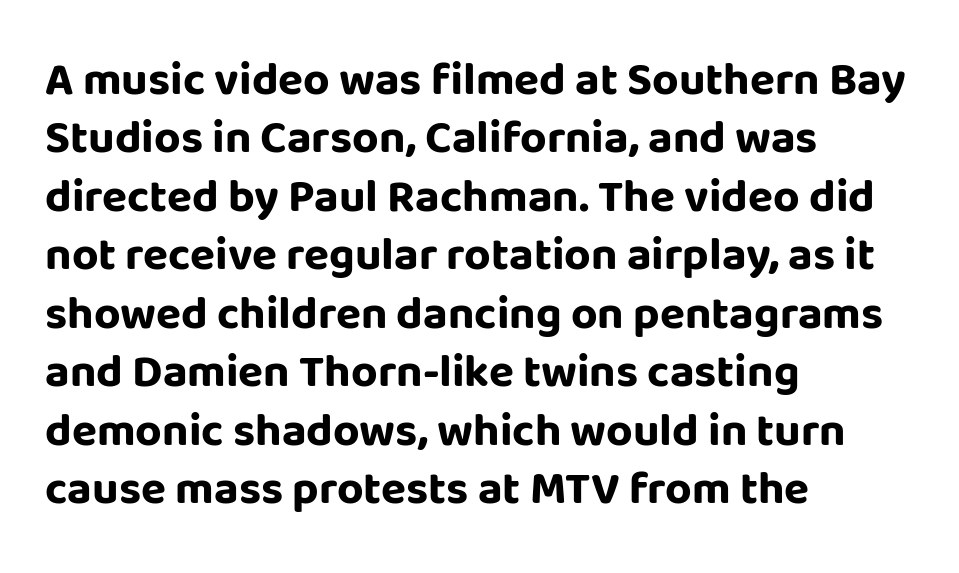
{"serif": "no", "italic": "no", "bold": "yes", "weight": "bold", "width": "normal", "stroke_contrast": "low", "x_height": "large", "monospaced": "no", "underline": "no", "align": "left", "line_spacing": "normal", "line_spacing_ratio": 1.27, "letter_spacing": "normal", "letter_spacing_em": 0.0, "glyph_px": 46}
